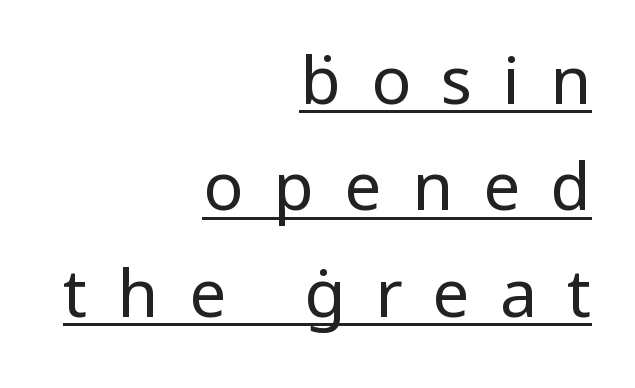
This sample has the flowing, uneven cadence of proportional lettering. Letterform terminals end flat and unadorned throughout the passage. The letters look calm and open, with moderate or lighter stems. The typesetter chose a ragged-left arrangement here. The lines sit at an ordinary, default distance from one another.
